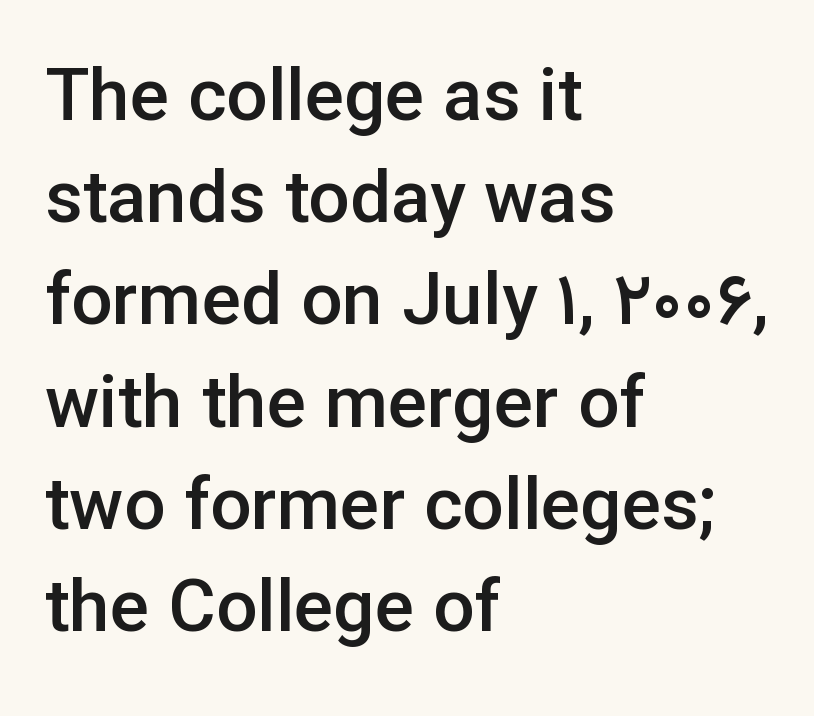
The image shows 73 px semibold sans-serif type, upright; set left-aligned, normal line spacing (1.4x), normal letter spacing, not underlined; low stroke contrast and a medium x-height.
